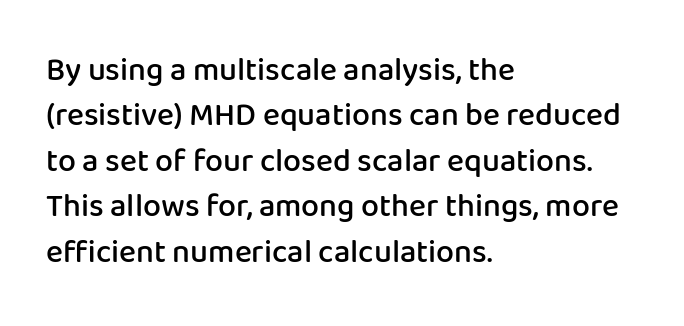
Q: Is the text bold? A: Semi-bold.
Q: Is the text italic (slanted)? A: No, it is upright.
Q: Is the typeface a serif or a sans-serif typeface? A: Sans-serif.
Q: Is the text underlined? A: No.
Q: How is the paragraph aligned? A: Left-aligned.
Q: Is the spacing between letters normal or unusually wide? A: Normal.
Q: Is the spacing between lines tight, normal or loose? A: Normal.
Q: Width (condensed, normal, or wide)? A: Normal.
Q: Stroke contrast? A: Low.
Q: x-height? A: Medium.
Q: Monospaced? A: No.
